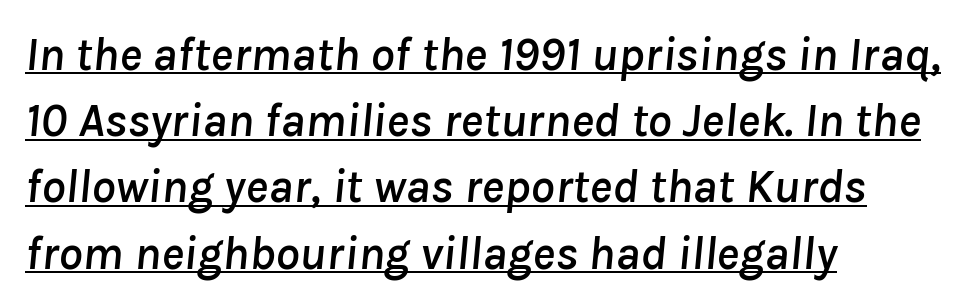
Regarding leading, the lines here are spaced in the standard way. If you drew a ruler down the left edge, every line would touch it. The rendering uses natural spacing where letterforms have individual widths. Tall strokes in this sample are angled rather than plumb. Has an underline been added? It has.
